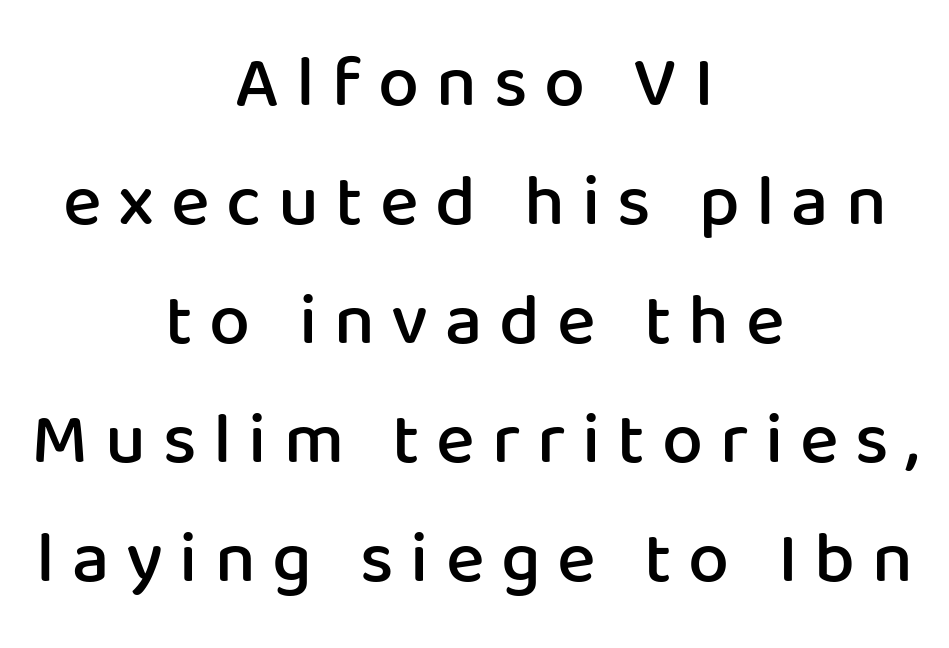
{"serif": "no", "italic": "no", "bold": "semi", "weight": "semibold", "width": "normal", "stroke_contrast": "low", "x_height": "medium", "monospaced": "no", "underline": "no", "align": "center", "line_spacing": "normal", "line_spacing_ratio": 1.63, "letter_spacing": "wide", "letter_spacing_em": 0.23, "glyph_px": 73}
